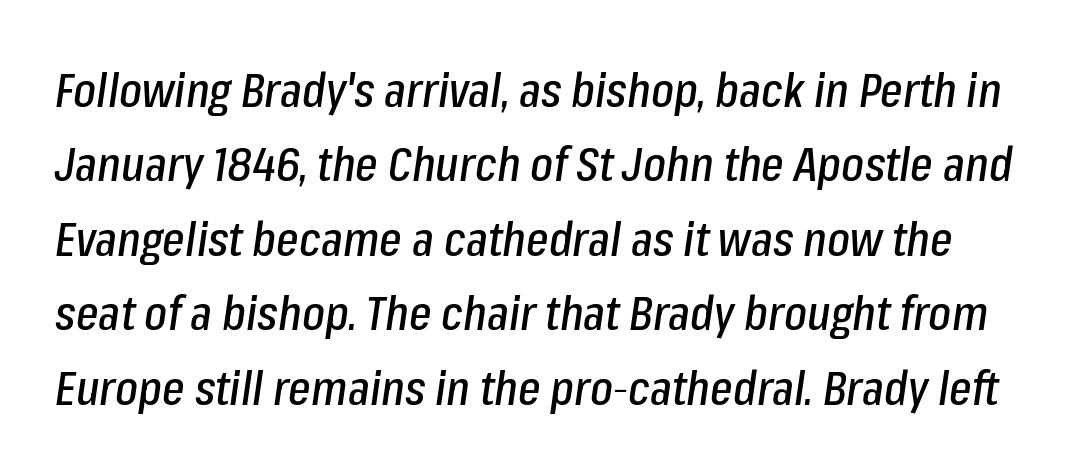
The image shows 48 px condensed type, italic (leaning right); set normal line spacing (1.55x), normal letter spacing, not underlined; low stroke contrast and a medium x-height.
